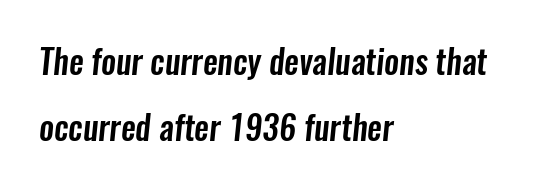
Q: Is the typeface a serif or a sans-serif typeface? A: Sans-serif.
Q: Is the text underlined? A: No.
Q: How is the paragraph aligned? A: Left-aligned.
Q: Is the spacing between letters normal or unusually wide? A: Normal.
Q: Is the spacing between lines tight, normal or loose? A: Loose.
Q: Width (condensed, normal, or wide)? A: Condensed.
Q: Stroke contrast? A: Low.
Q: x-height? A: Medium.
Q: Monospaced? A: No.
